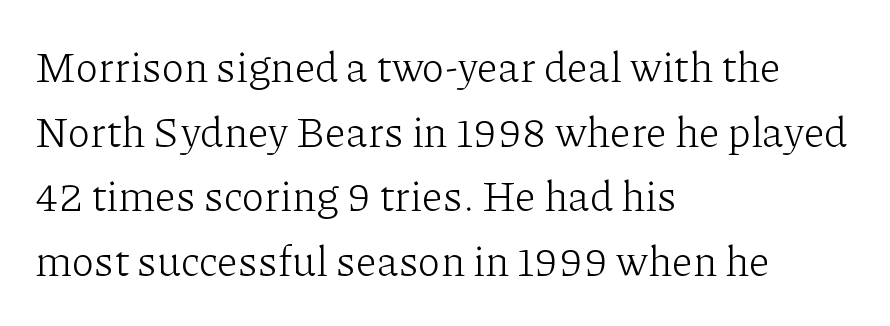
{"serif": "yes", "italic": "no", "bold": "no", "weight": "light", "width": "normal", "stroke_contrast": "low", "x_height": "medium", "monospaced": "no", "underline": "no", "align": "left", "line_spacing": "normal", "line_spacing_ratio": 1.54, "letter_spacing": "normal", "letter_spacing_em": 0.0, "glyph_px": 42}
